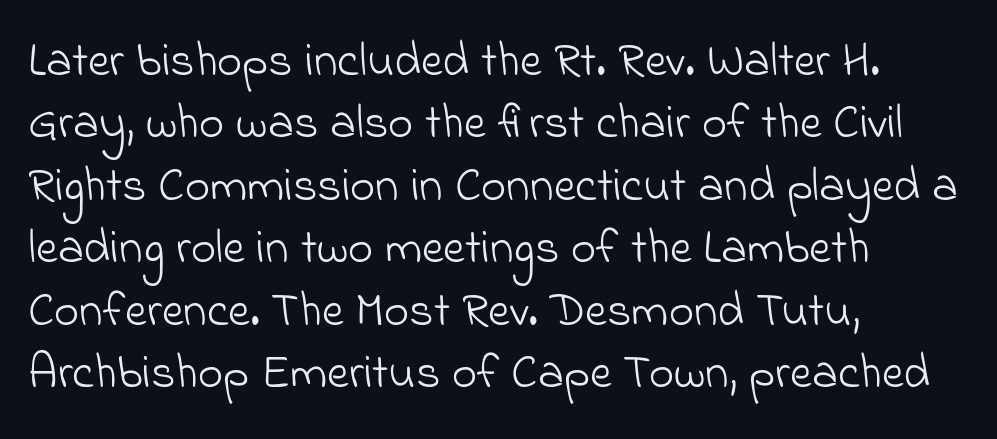
{"serif": "no", "bold": "no", "weight": "light", "width": "normal", "stroke_contrast": "low", "x_height": "small", "monospaced": "no", "underline": "no", "align": "left", "line_spacing": "normal", "line_spacing_ratio": 1.3, "letter_spacing": "normal", "letter_spacing_em": 0.0, "glyph_px": 48}
